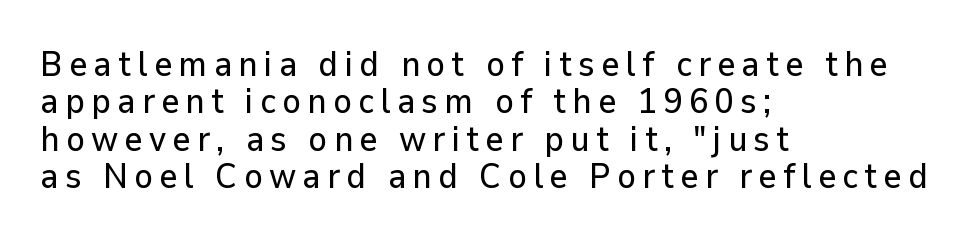
{"serif": "no", "italic": "no", "width": "normal", "stroke_contrast": "low", "x_height": "medium", "monospaced": "no", "underline": "no", "align": "left", "line_spacing": "tight", "line_spacing_ratio": 1.07, "glyph_px": 35}
